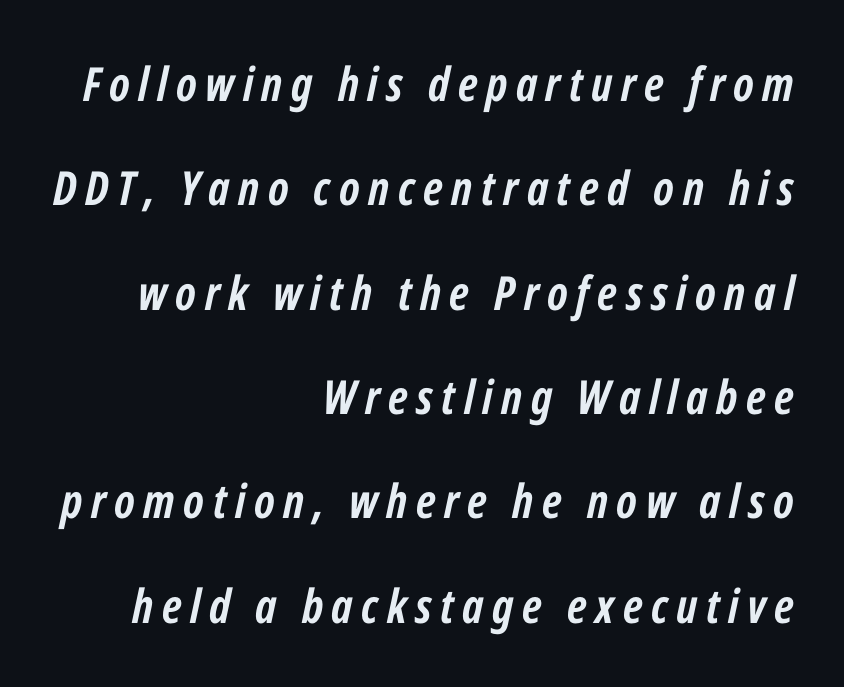
{"italic": "yes", "lean": "right", "slant_degrees": 12, "bold": "yes", "weight": "semibold", "width": "condensed", "stroke_contrast": "low", "x_height": "medium", "monospaced": "no", "underline": "no", "align": "right", "line_spacing": "loose", "line_spacing_ratio": 2.22, "glyph_px": 47}
